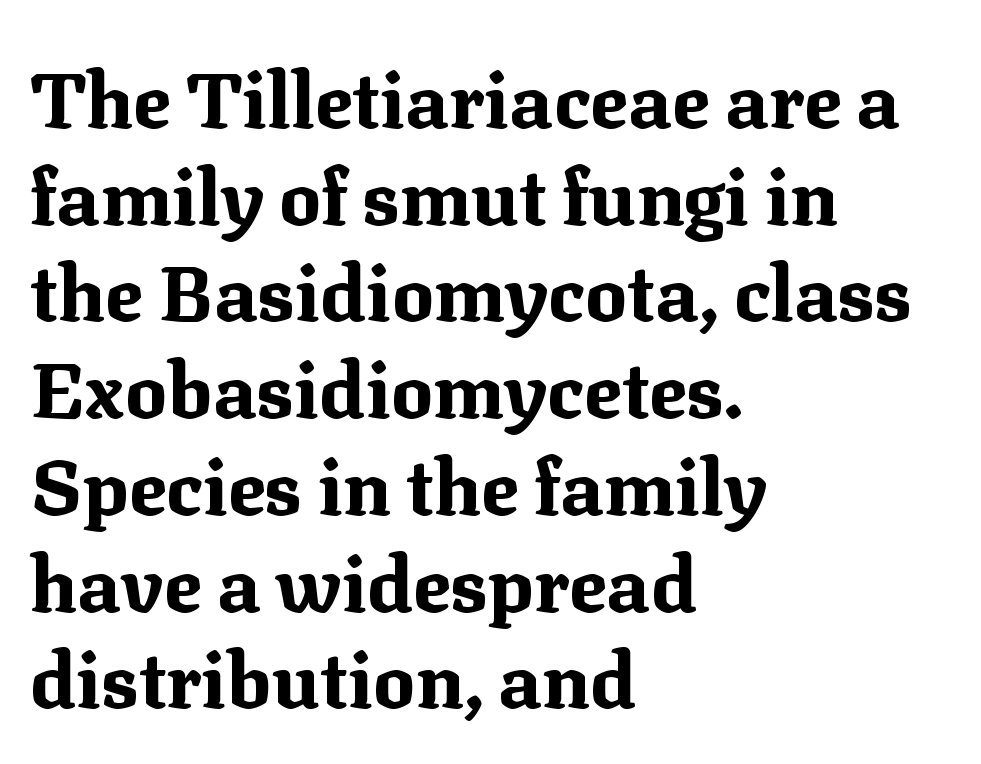
{"serif": "yes", "italic": "no", "bold": "yes", "weight": "bold", "width": "normal", "stroke_contrast": "medium", "x_height": "medium", "monospaced": "no", "underline": "no", "align": "left", "line_spacing_ratio": 1.24, "letter_spacing": "normal", "letter_spacing_em": 0.0, "glyph_px": 78}
